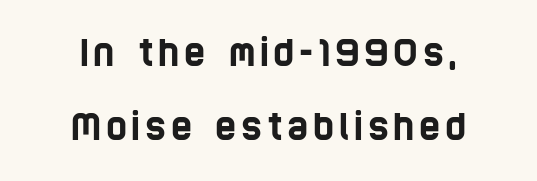
{"serif": "no", "width": "condensed", "stroke_contrast": "low", "x_height": "large", "monospaced": "no", "underline": "no", "align": "center", "line_spacing": "loose", "line_spacing_ratio": 2.06, "glyph_px": 36}
